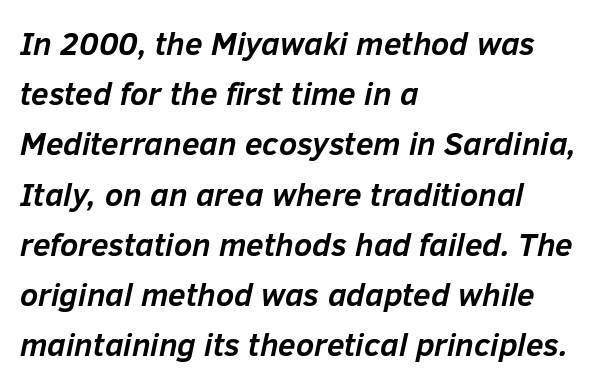
Q: Is the text bold? A: Yes.
Q: Is the text italic (slanted)? A: Yes, it leans right by about 12 degrees.
Q: Is the text underlined? A: No.
Q: How is the paragraph aligned? A: Left-aligned.
Q: Is the spacing between letters normal or unusually wide? A: Normal.
Q: Is the spacing between lines tight, normal or loose? A: Normal.
Q: Width (condensed, normal, or wide)? A: Normal.
Q: Stroke contrast? A: Low.
Q: x-height? A: Medium.
Q: Monospaced? A: No.
